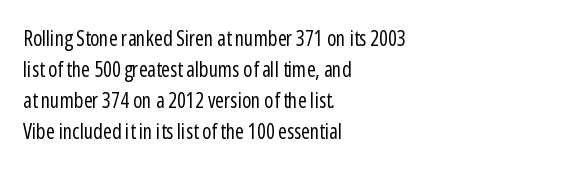
{"italic": "no", "bold": "no", "underline": "no", "align": "left", "line_spacing": "normal", "line_spacing_ratio": 1.48, "letter_spacing": "normal", "letter_spacing_em": 0.0, "glyph_px": 21}
